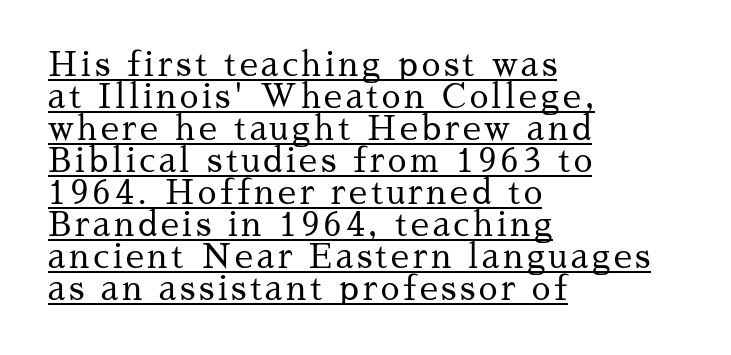
Is there much room between lines? No — they nearly touch. This sample has the flowing, uneven cadence of proportional lettering. These lines are composed in type with serifs. The font is comparable to plain body text, perhaps lighter. Looks like someone drew a line under every word here.
